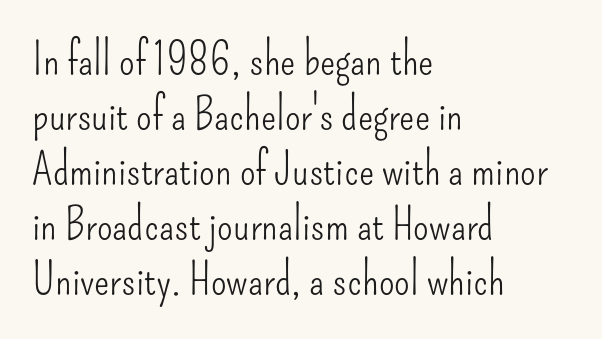
The image shows 45 px light, condensed sans-serif type, upright; set left-aligned, line spacing 1.22x, normal letter spacing, not underlined; low stroke contrast and a small x-height.
